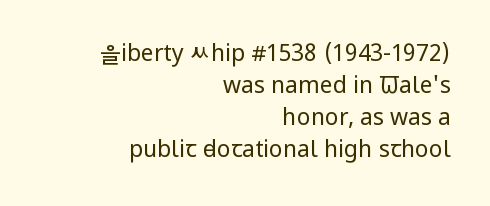
The gaps between neighbouring characters are ordinary and unremarkable. These lines were composed using upright roman letters. This rendering uses right alignment, leaving the left contour irregular. Horizontal bands of white between lines are of average thickness.
